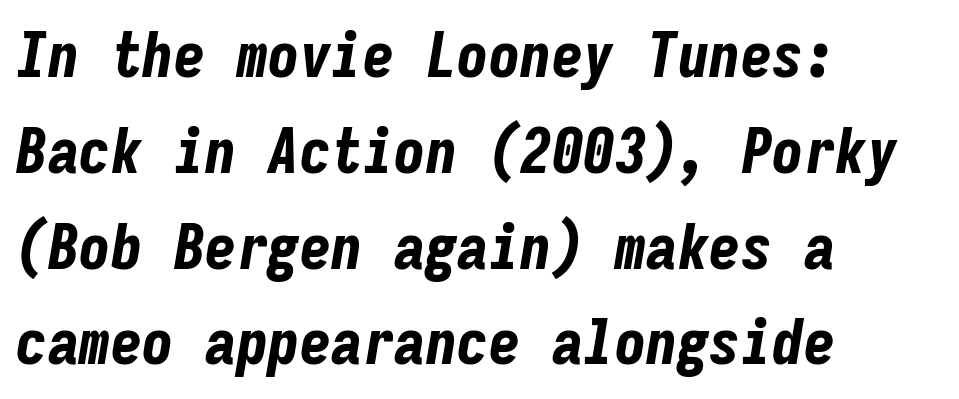
The glyphs have the mass of a bold cut. Does the leading feel generous? No, just average. Glyph-to-glyph distance matches everyday printed text. Style check: oblique.
